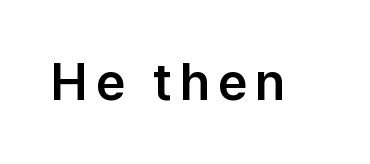
You could not count columns in this text — the font is proportionally spaced. Unmarked baselines from the first word to the last. The type sits square on the baseline with zero lean. The letters carry no serifs — their stems end cleanly without finishing strokes.
